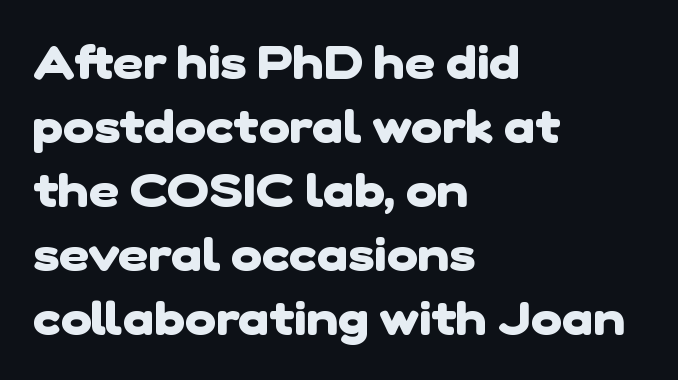
{"serif": "no", "bold": "yes", "weight": "heavy", "width": "normal", "stroke_contrast": "low", "x_height": "medium", "monospaced": "no", "underline": "no", "align": "left", "line_spacing": "normal", "line_spacing_ratio": 1.36, "letter_spacing": "normal", "letter_spacing_em": 0.0, "glyph_px": 47}
